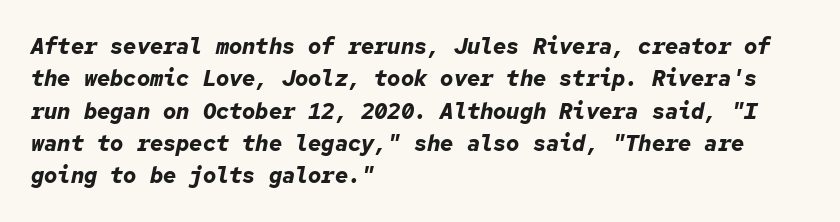
{"italic": "yes", "lean": "right", "slant_degrees": 12, "bold": "yes", "underline": "no", "align": "left", "line_spacing": "normal", "line_spacing_ratio": 1.47, "letter_spacing": "normal", "letter_spacing_em": 0.0, "glyph_px": 22}
